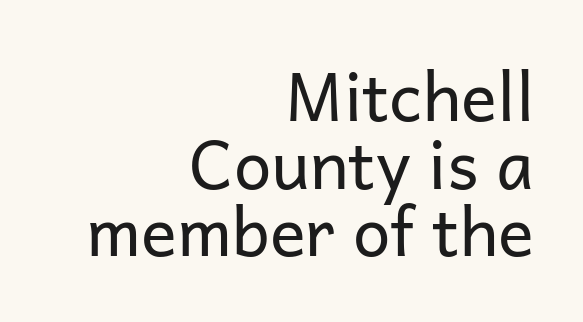
The image shows 67 px regular-weight sans-serif type, upright; set right-aligned, tight line spacing (1.01x), normal letter spacing, not underlined; low stroke contrast and a medium x-height.
